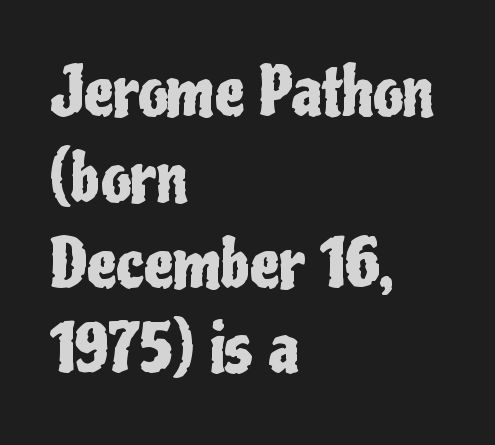
Q: Is the text italic (slanted)? A: No, it is upright.
Q: Is the typeface a serif or a sans-serif typeface? A: Sans-serif.
Q: Is the text underlined? A: No.
Q: How is the paragraph aligned? A: Left-aligned.
Q: Is the spacing between letters normal or unusually wide? A: Normal.
Q: Is the spacing between lines tight, normal or loose? A: Normal.
Q: Width (condensed, normal, or wide)? A: Condensed.
Q: Stroke contrast? A: Low.
Q: x-height? A: Medium.
Q: Monospaced? A: No.
